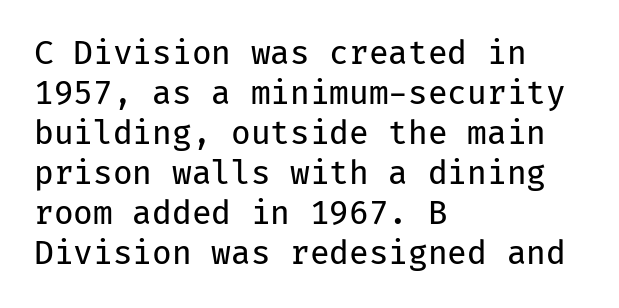
The image shows 32 px regular-weight sans-serif type, upright, monospaced; set left-aligned, normal line spacing (1.25x), normal letter spacing, not underlined; low stroke contrast and a medium x-height.
